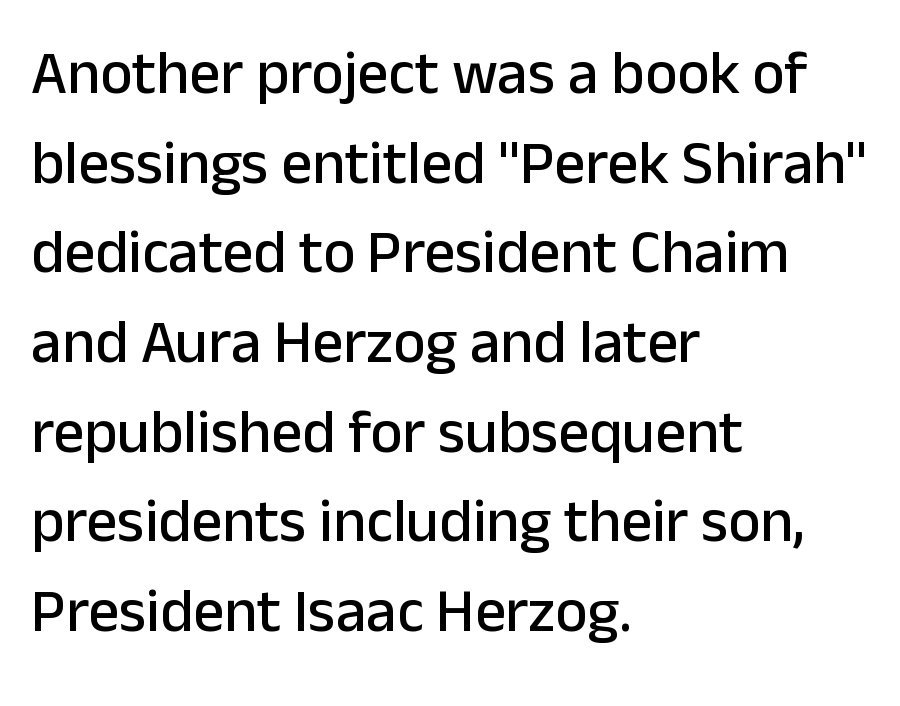
Q: Is the text italic (slanted)? A: No, it is upright.
Q: Is the typeface a serif or a sans-serif typeface? A: Sans-serif.
Q: Is the text underlined? A: No.
Q: How is the paragraph aligned? A: Left-aligned.
Q: Is the spacing between letters normal or unusually wide? A: Normal.
Q: Is the spacing between lines tight, normal or loose? A: Normal.
Q: Width (condensed, normal, or wide)? A: Normal.
Q: Stroke contrast? A: Low.
Q: x-height? A: Medium.
Q: Monospaced? A: No.
